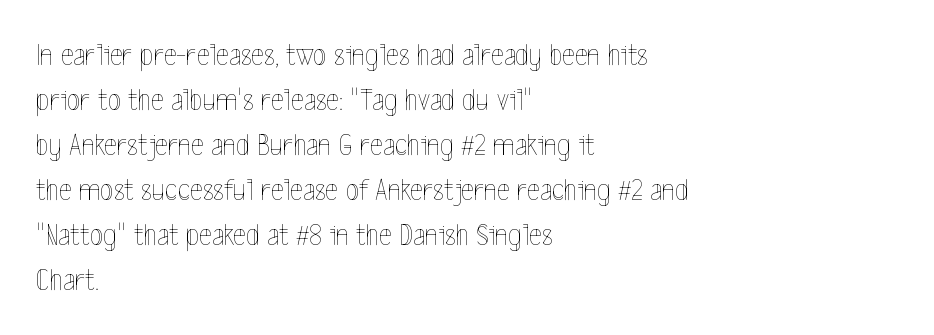
{"italic": "no", "bold": "no", "weight": "thin", "width": "condensed", "x_height": "medium", "monospaced": "no", "underline": "no", "align": "left", "line_spacing": "normal", "line_spacing_ratio": 1.45, "letter_spacing": "normal", "letter_spacing_em": 0.0, "glyph_px": 31}
